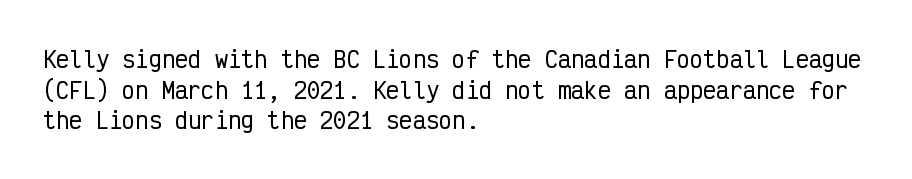
Q: Is the text italic (slanted)? A: No, it is upright.
Q: Is the text underlined? A: No.
Q: How is the paragraph aligned? A: Left-aligned.
Q: Is the spacing between letters normal or unusually wide? A: Normal.
Q: Is the spacing between lines tight, normal or loose? A: Normal.
